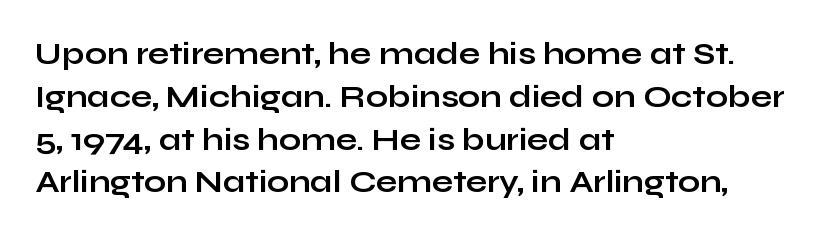
{"serif": "no", "italic": "no", "bold": "yes", "weight": "bold", "width": "wide", "stroke_contrast": "low", "x_height": "medium", "monospaced": "no", "underline": "no", "align": "left", "line_spacing": "normal", "line_spacing_ratio": 1.38, "letter_spacing": "normal", "letter_spacing_em": 0.0, "glyph_px": 31}
